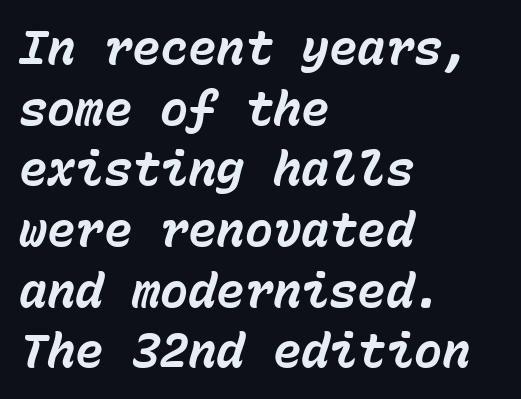
Plain, unruled lines of type. The horizontal fit of the characters is conventional and even. The strokes are fattened all the way to bold. Layout note: lines flush left.
